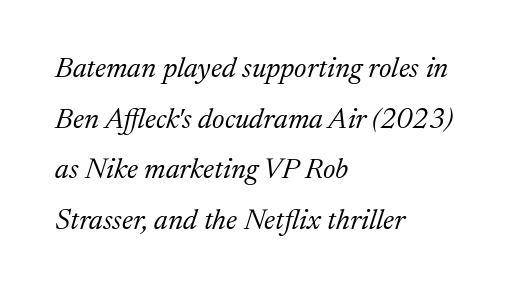
{"serif": "yes", "italic": "yes", "lean": "right", "slant_degrees": 17, "bold": "no", "weight": "light", "width": "normal", "stroke_contrast": "medium", "x_height": "medium", "monospaced": "no", "underline": "no", "align": "left", "line_spacing_ratio": 1.75, "letter_spacing": "normal", "letter_spacing_em": 0.0, "glyph_px": 29}
